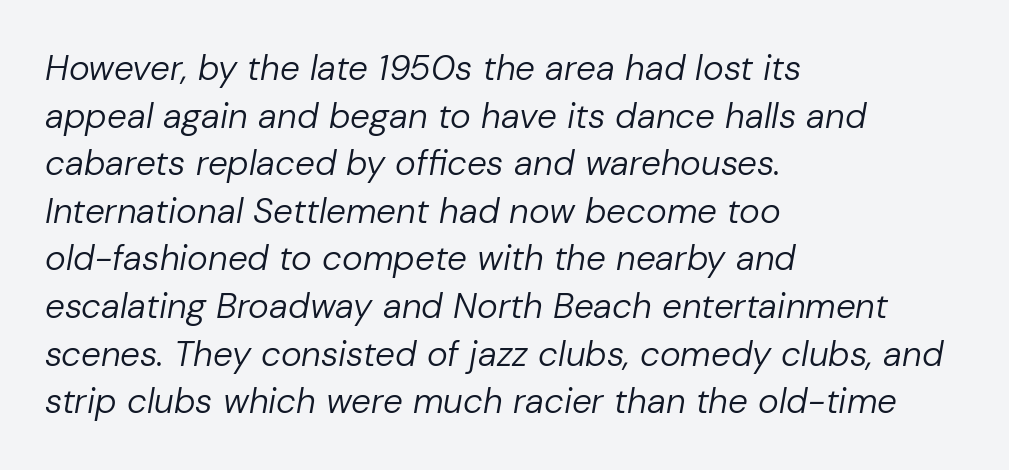
Q: Is the text bold? A: No.
Q: Is the text italic (slanted)? A: Yes, it leans right by about 10 degrees.
Q: Is the text underlined? A: No.
Q: How is the paragraph aligned? A: Left-aligned.
Q: Is the spacing between letters normal or unusually wide? A: Normal.
Q: Is the spacing between lines tight, normal or loose? A: Normal.
Q: Width (condensed, normal, or wide)? A: Normal.
Q: Stroke contrast? A: Low.
Q: x-height? A: Medium.
Q: Monospaced? A: No.
